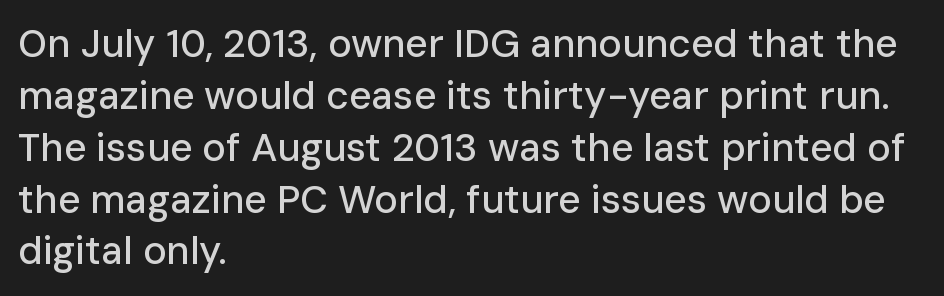
This sample uses plain, unmodified letter spacing. Each new line begins a customary step beneath the previous one. Looks like regular typesetting: each glyph gets only the width it needs. Clear beneath every line of the passage.
